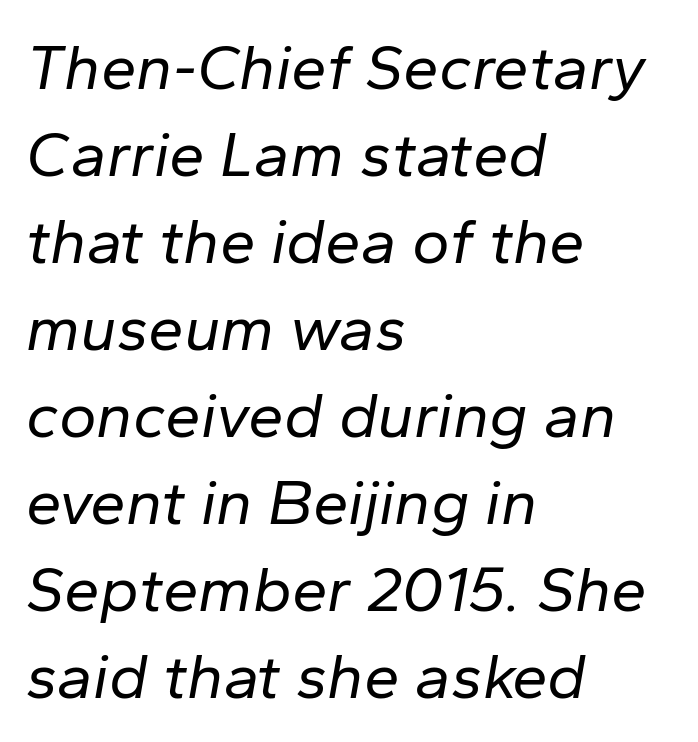
{"italic": "yes", "lean": "right", "slant_degrees": 10, "bold": "no", "weight": "regular", "width": "normal", "stroke_contrast": "low", "x_height": "medium", "monospaced": "no", "underline": "no", "align": "left", "line_spacing": "normal", "line_spacing_ratio": 1.36, "letter_spacing": "normal", "letter_spacing_em": 0.0, "glyph_px": 64}
